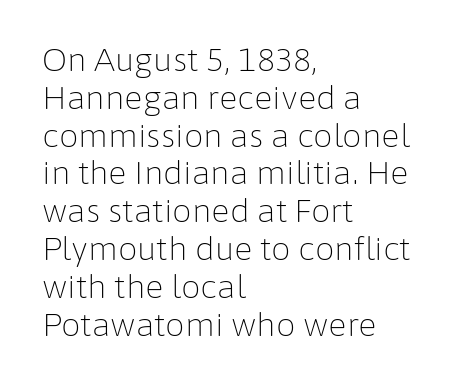
A quiet, ordinary-to-light weight characterises the typeface. The rendering shows plain stroke endings on the letterforms — a sans-serif design. No extra tracking has been applied to these lines. Letters rest on an invisible, unmarked baseline. The passage shown is typed in a proportional face where columns would drift. The lettering holds an erect, upright posture throughout.
